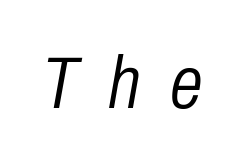
The letters are slanted; this is an italic face. Characters follow at a spacing far wider than the type designer built in. Do the characters align in a grid? No, the font is proportional. On a weight scale, this lands at 450 or below. The foot of each line stays bare and open.
